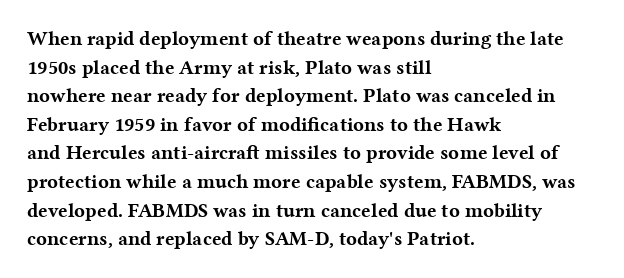
Q: Is the text bold? A: Yes.
Q: Is the text italic (slanted)? A: No, it is upright.
Q: Is the text underlined? A: No.
Q: How is the paragraph aligned? A: Left-aligned.
Q: Is the spacing between letters normal or unusually wide? A: Normal.
Q: Is the spacing between lines tight, normal or loose? A: Normal.
